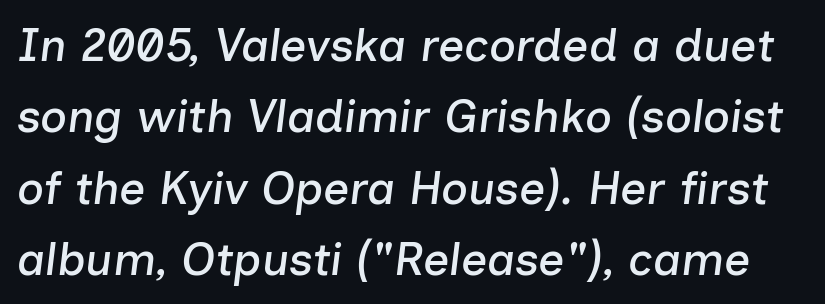
The image shows 46 px text type, italic (leaning right); set normal line spacing (1.55x), normal letter spacing, not underlined; low stroke contrast and a medium x-height.
